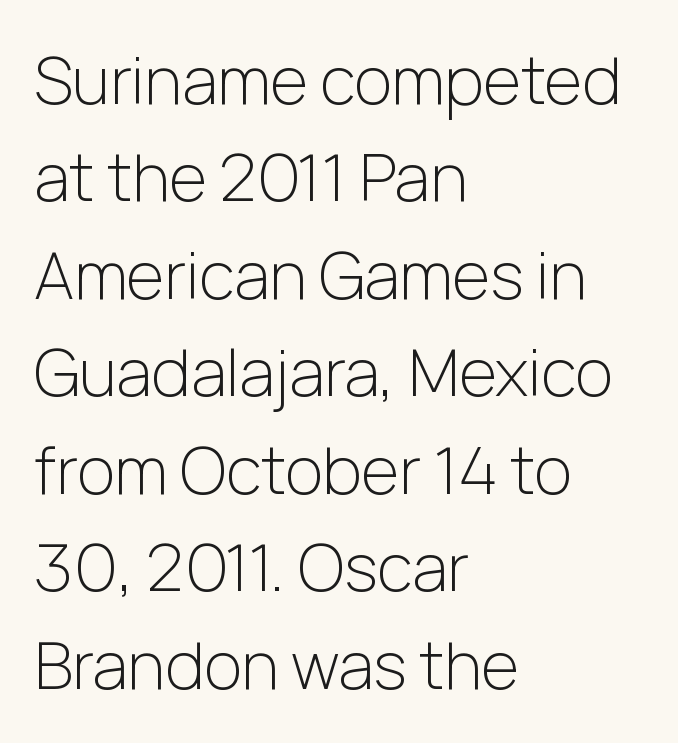
Q: Is the text bold? A: No.
Q: Is the text italic (slanted)? A: No, it is upright.
Q: Is the typeface a serif or a sans-serif typeface? A: Sans-serif.
Q: Is the text underlined? A: No.
Q: How is the paragraph aligned? A: Left-aligned.
Q: Is the spacing between letters normal or unusually wide? A: Normal.
Q: Is the spacing between lines tight, normal or loose? A: Normal.
Q: Width (condensed, normal, or wide)? A: Normal.
Q: Stroke contrast? A: Low.
Q: x-height? A: Medium.
Q: Monospaced? A: No.
